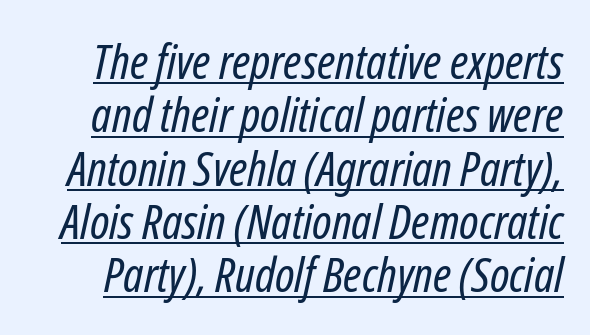
The image shows 48 px regular-weight, condensed type, italic (leaning right); set tight line spacing (1.11x), normal letter spacing, underlined; low stroke contrast and a medium x-height.
